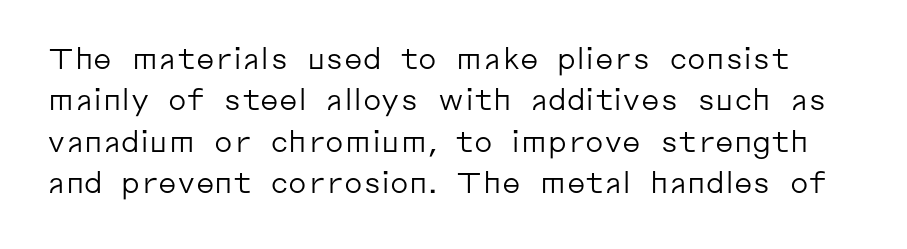
{"serif": "no", "italic": "no", "bold": "no", "weight": "regular", "width": "normal", "stroke_contrast": "low", "x_height": "medium", "monospaced": "no", "underline": "no", "line_spacing": "normal", "line_spacing_ratio": 1.43, "letter_spacing": "normal", "letter_spacing_em": 0.0, "glyph_px": 29}
